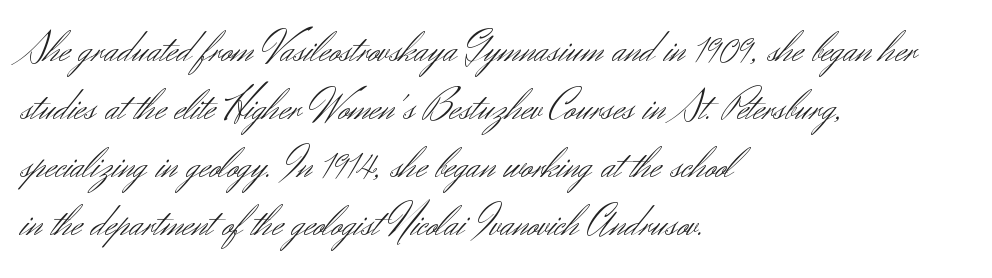
{"serif": "no", "bold": "no", "weight": "light", "width": "normal", "stroke_contrast": "medium", "x_height": "small", "monospaced": "no", "underline": "no", "align": "left", "line_spacing": "normal", "line_spacing_ratio": 1.32, "letter_spacing": "normal", "letter_spacing_em": 0.0, "glyph_px": 44}
